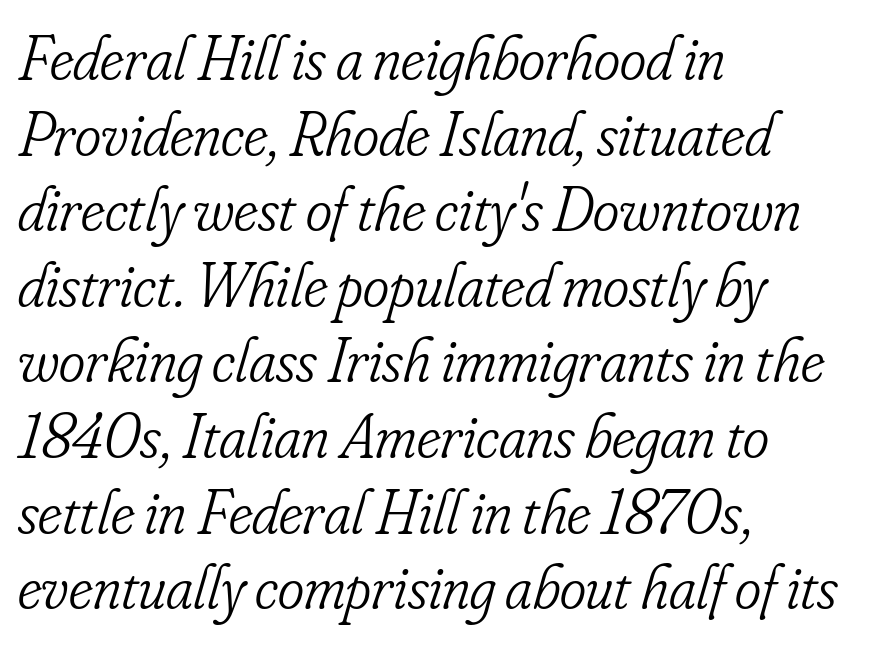
Q: Is the text bold? A: No.
Q: Is the text italic (slanted)? A: Yes, it leans right by about 16 degrees.
Q: Is the typeface a serif or a sans-serif typeface? A: Serif.
Q: Is the text underlined? A: No.
Q: How is the paragraph aligned? A: Left-aligned.
Q: Is the spacing between letters normal or unusually wide? A: Normal.
Q: Width (condensed, normal, or wide)? A: Condensed.
Q: Stroke contrast? A: Low.
Q: x-height? A: Small.
Q: Monospaced? A: No.
